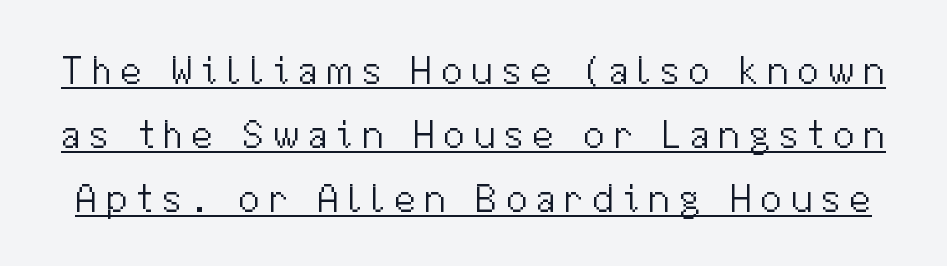
Q: Is the text bold? A: No.
Q: Is the text italic (slanted)? A: No, it is upright.
Q: Is the typeface a serif or a sans-serif typeface? A: Sans-serif.
Q: Is the text underlined? A: Yes.
Q: Is the spacing between letters normal or unusually wide? A: Unusually wide.
Q: Is the spacing between lines tight, normal or loose? A: Normal.
Q: Width (condensed, normal, or wide)? A: Normal.
Q: Stroke contrast? A: Medium.
Q: x-height? A: Medium.
Q: Monospaced? A: No.
